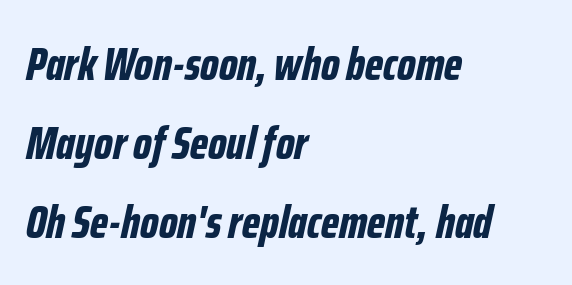
Emphasis-style slanted type is in use. Think of a printed novel: that variable character pitch is what you see here. Characters follow at the spacing the type designer built in. Each row of text sits above clean, open space. These lines stack with their left ends in a neat column. Baseline-to-baseline distance is the conventional proportion of letter height.
